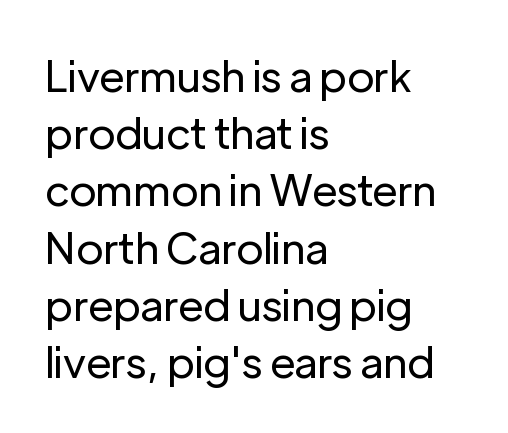
The image shows 43 px regular-weight sans-serif type, upright; set left-aligned, normal line spacing (1.33x), normal letter spacing, not underlined; low stroke contrast and a medium x-height.
